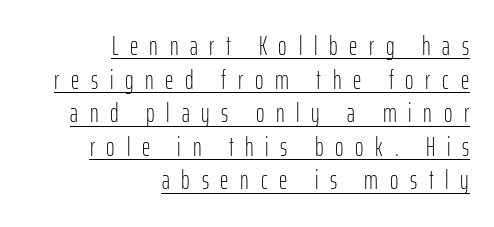
Q: Is the text bold? A: No.
Q: Is the text italic (slanted)? A: No, it is upright.
Q: Is the text underlined? A: Yes.
Q: How is the paragraph aligned? A: Right-aligned.
Q: Is the spacing between letters normal or unusually wide? A: Unusually wide.
Q: Is the spacing between lines tight, normal or loose? A: Normal.
